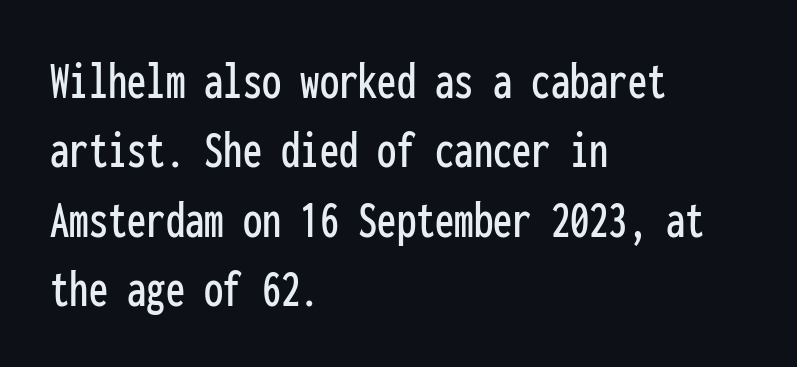
{"serif": "no", "italic": "no", "width": "condensed", "stroke_contrast": "low", "x_height": "medium", "monospaced": "yes", "underline": "no", "align": "left", "line_spacing": "normal", "line_spacing_ratio": 1.26, "letter_spacing": "normal", "letter_spacing_em": 0.0, "glyph_px": 55}
